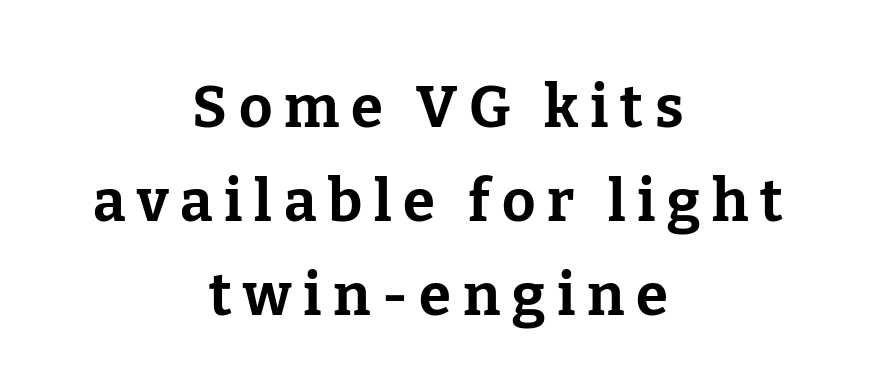
{"serif": "yes", "italic": "no", "bold": "yes", "weight": "bold", "width": "normal", "stroke_contrast": "low", "x_height": "medium", "monospaced": "no", "underline": "no", "align": "center", "line_spacing": "normal", "line_spacing_ratio": 1.62, "letter_spacing": "wide", "letter_spacing_em": 0.2, "glyph_px": 58}
